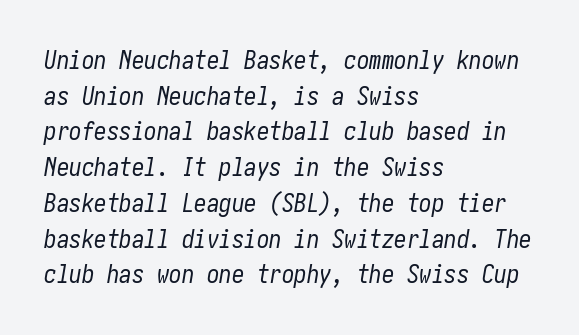
The image shows 25 px text type, italic (leaning right); set left-aligned, normal line spacing (1.43x), normal letter spacing, not underlined.
